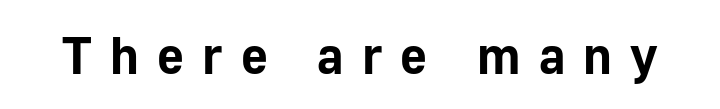
Q: Is the text bold? A: Yes.
Q: Is the text italic (slanted)? A: No, it is upright.
Q: Is the typeface a serif or a sans-serif typeface? A: Sans-serif.
Q: Is the text underlined? A: No.
Q: Is the spacing between letters normal or unusually wide? A: Unusually wide.
Q: Width (condensed, normal, or wide)? A: Normal.
Q: Stroke contrast? A: Low.
Q: x-height? A: Medium.
Q: Monospaced? A: No.
